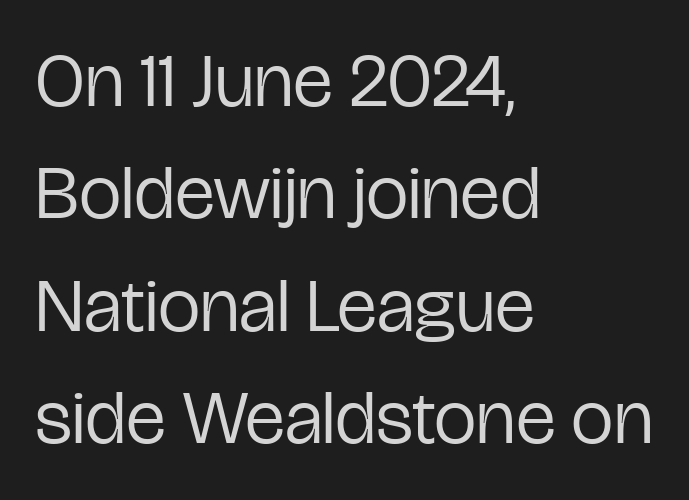
{"serif": "no", "italic": "no", "bold": "no", "weight": "regular", "width": "condensed", "stroke_contrast": "low", "x_height": "medium", "monospaced": "no", "underline": "no", "align": "left", "line_spacing": "normal", "line_spacing_ratio": 1.48, "letter_spacing": "normal", "letter_spacing_em": 0.0, "glyph_px": 76}
